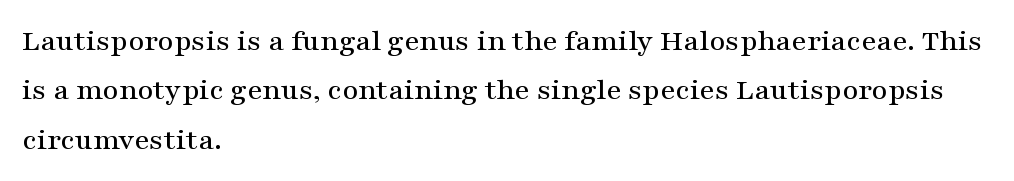
The image shows 31 px wide serif type, upright; set left-aligned, normal line spacing (1.59x), normal letter spacing, not underlined; medium stroke contrast and a medium x-height.
